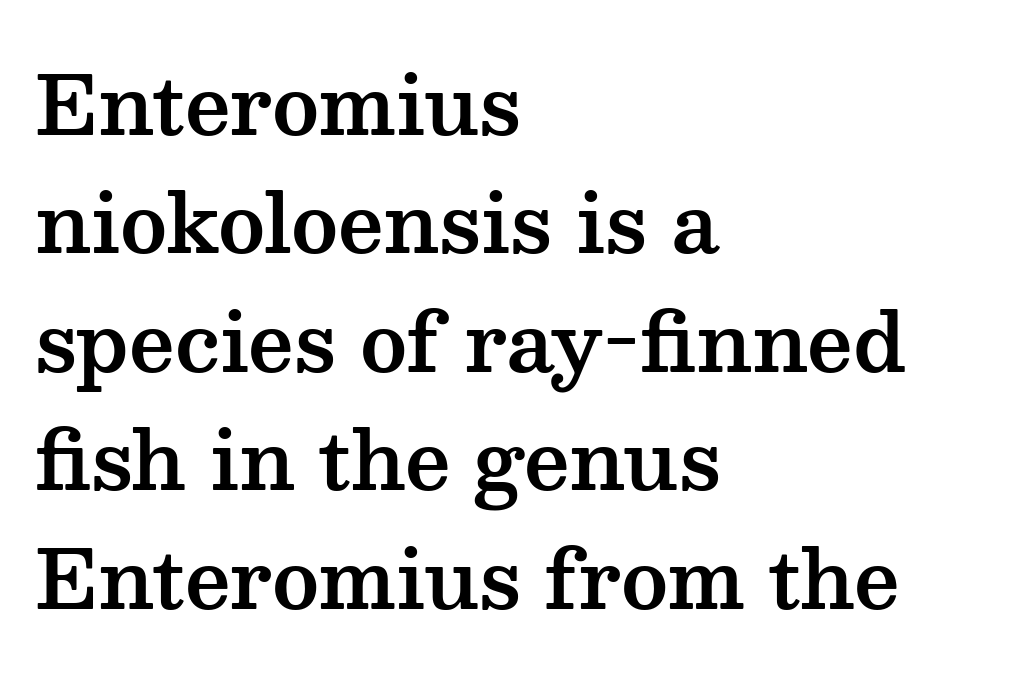
{"serif": "yes", "italic": "no", "width": "wide", "stroke_contrast": "medium", "x_height": "medium", "monospaced": "no", "underline": "no", "align": "left", "line_spacing": "normal", "line_spacing_ratio": 1.48, "letter_spacing": "normal", "letter_spacing_em": 0.0, "glyph_px": 80}
